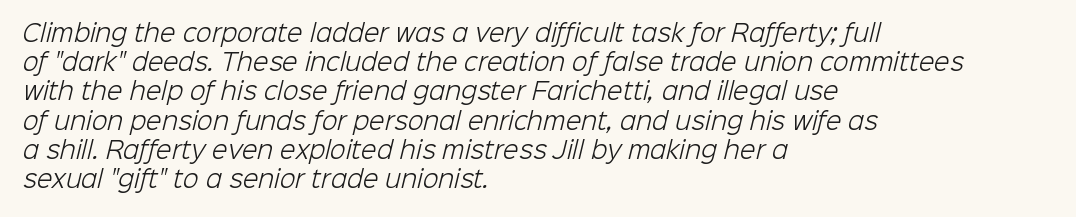
Q: Is the text bold? A: No.
Q: Is the text underlined? A: No.
Q: How is the paragraph aligned? A: Left-aligned.
Q: Is the spacing between letters normal or unusually wide? A: Normal.
Q: Is the spacing between lines tight, normal or loose? A: Normal.
